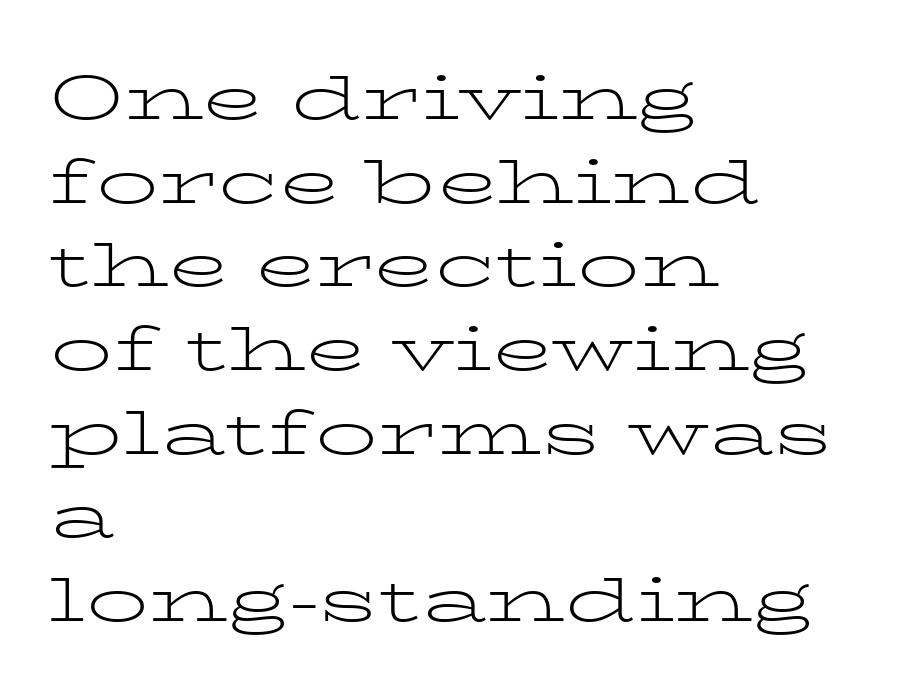
The image shows 62 px light, wide serif type, upright; set left-aligned, normal line spacing (1.35x), normal letter spacing, not underlined; low stroke contrast and a medium x-height.
